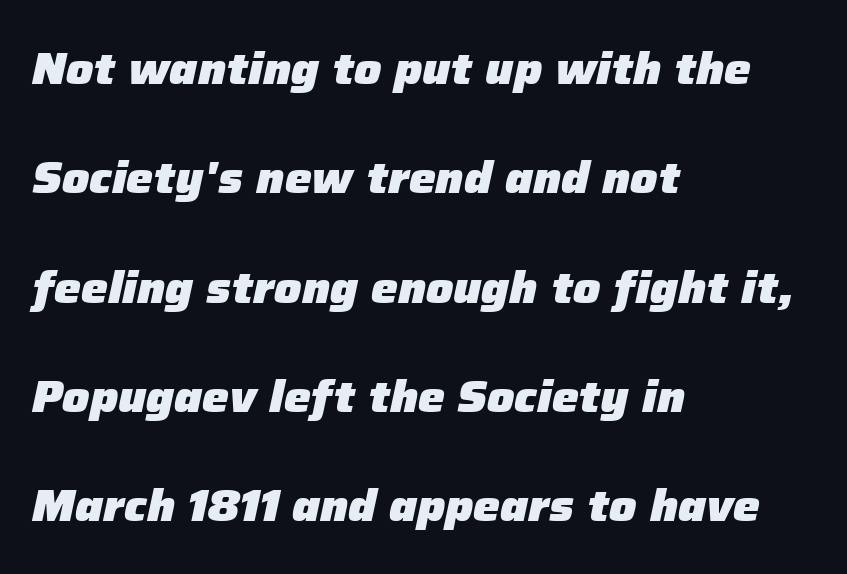
{"italic": "yes", "lean": "right", "slant_degrees": 12, "bold": "yes", "weight": "heavy", "width": "normal", "stroke_contrast": "low", "x_height": "medium", "monospaced": "no", "underline": "no", "align": "left", "line_spacing": "loose", "line_spacing_ratio": 2.43, "letter_spacing": "normal", "letter_spacing_em": 0.0, "glyph_px": 45}
